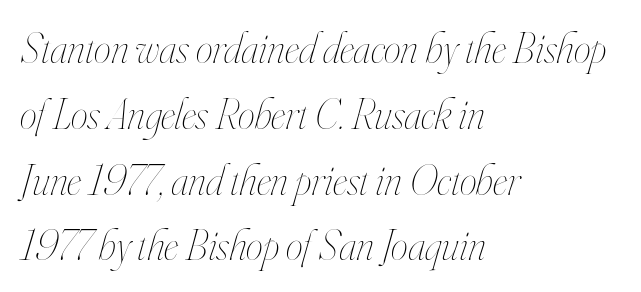
Q: Is the text bold? A: No.
Q: Is the text italic (slanted)? A: Yes, it leans right by about 16 degrees.
Q: Is the text underlined? A: No.
Q: How is the paragraph aligned? A: Left-aligned.
Q: Is the spacing between letters normal or unusually wide? A: Normal.
Q: Is the spacing between lines tight, normal or loose? A: Normal.
Q: Width (condensed, normal, or wide)? A: Condensed.
Q: Stroke contrast? A: High.
Q: x-height? A: Small.
Q: Monospaced? A: No.
